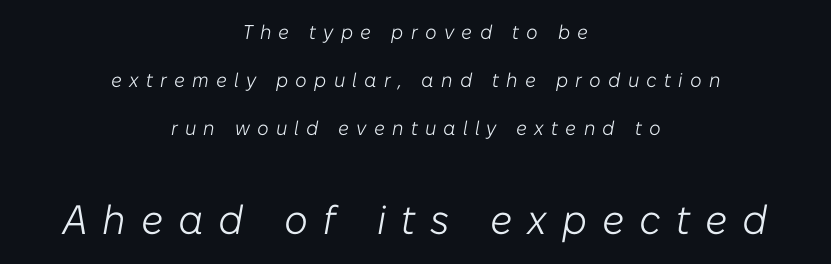
The lower block of text is set noticeably larger than the block above it. Visually the block forms a symmetrical silhouette, jagged on both flanks. The passage shown is typed in a proportional face where columns would drift. Compared with a typical body face, this is equally light or lighter still.
